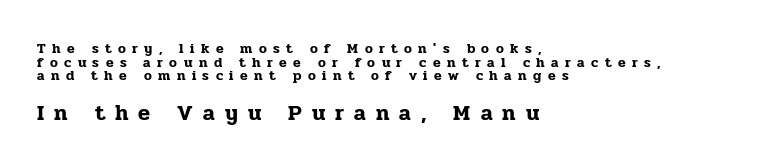
The image shows 22 px text type, upright; set left-aligned, tight line spacing (0.97x), unusually wide letter spacing (+0.46 em), not underlined; the second (bottom) block is 1.57x larger.
